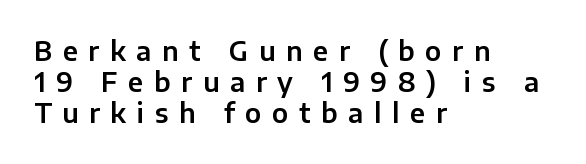
The image shows 26 px text type, upright; set left-aligned, line spacing 1.2x, unusually wide letter spacing (+0.41 em), not underlined.
